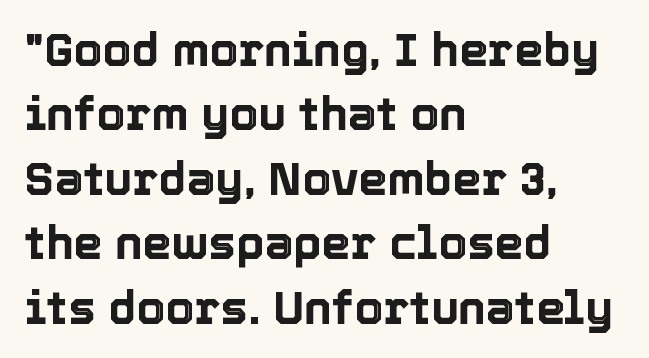
{"italic": "no", "width": "normal", "x_height": "medium", "monospaced": "no", "underline": "no", "align": "left", "line_spacing": "normal", "line_spacing_ratio": 1.4, "letter_spacing": "normal", "letter_spacing_em": 0.0, "glyph_px": 46}
